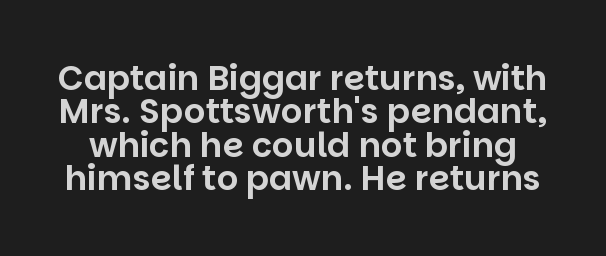
The image shows 34 px sans-serif type, upright; set tight line spacing (0.98x), normal letter spacing, not underlined; low stroke contrast and a large x-height.
